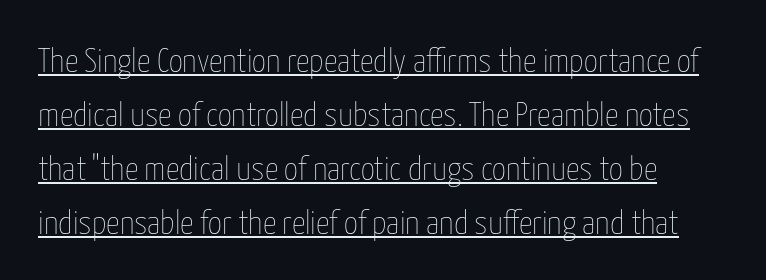
Every row of glyphs begins at an identical x-position on the left. What's the leading like? Ordinary, nothing unusual. These glyphs show unthickened strokes, regular width or finer. Emphasis is given by a line drawn under the lettering. Nothing unusual about the tracking: characters are spaced as the font intends.
